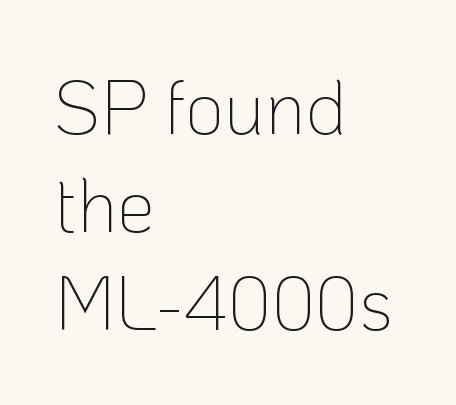
Q: Is the text bold? A: No.
Q: Is the text italic (slanted)? A: No, it is upright.
Q: Is the typeface a serif or a sans-serif typeface? A: Sans-serif.
Q: Is the text underlined? A: No.
Q: How is the paragraph aligned? A: Left-aligned.
Q: Is the spacing between letters normal or unusually wide? A: Normal.
Q: Is the spacing between lines tight, normal or loose? A: Normal.
Q: Width (condensed, normal, or wide)? A: Normal.
Q: Stroke contrast? A: Low.
Q: x-height? A: Medium.
Q: Monospaced? A: No.
